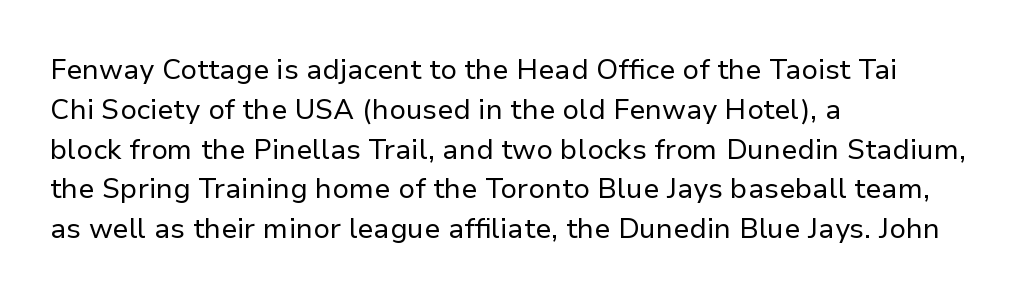
{"serif": "no", "italic": "no", "bold": "no", "weight": "regular", "width": "normal", "stroke_contrast": "low", "x_height": "medium", "monospaced": "no", "underline": "no", "align": "left", "line_spacing": "normal", "line_spacing_ratio": 1.42, "letter_spacing": "normal", "letter_spacing_em": 0.0, "glyph_px": 28}
